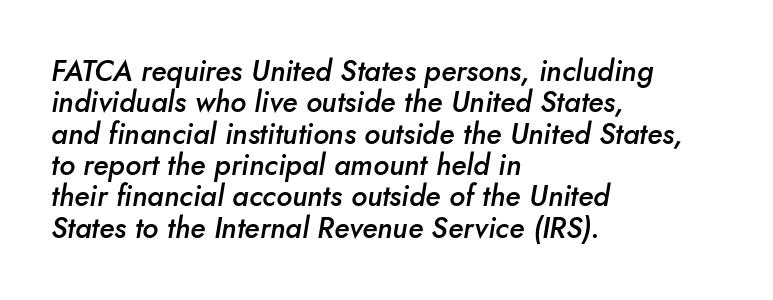
The image shows 29 px semibold type, italic (leaning right); set left-aligned, tight line spacing (1.08x), normal letter spacing, not underlined; low stroke contrast and a small x-height.
